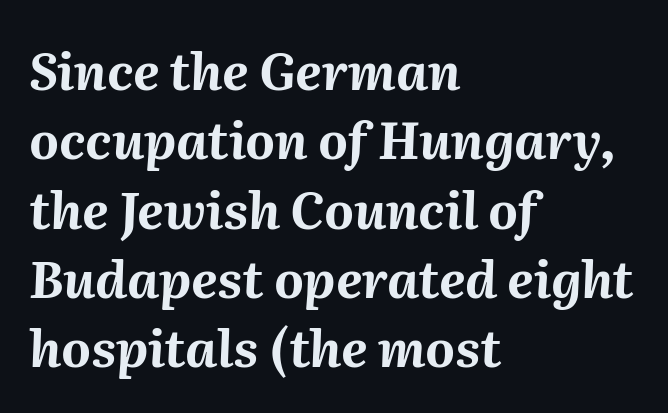
Is the block centered? No — it sits flush against the left margin. What weight is shown? A full bold with thick strokes. This block has exactly the height ordinary leading produces. Here the designer chose a conventional face with non-uniform glyph widths. Descender tails drop into unmarked territory.
